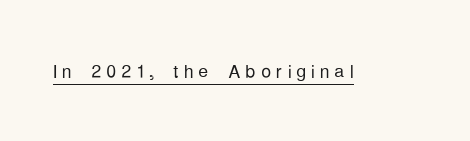
Caption: face not bold, strokes unweighted. What stands out about the letter spacing? Its width — letters are far apart. This sample carries an underscore along the baseline area. In terms of posture, this sample is upright.
